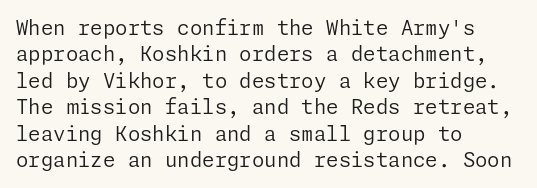
Characters remain perfectly vertical along every line. Rows of type keep a routine distance in the vertical direction. The face looks like a standard text weight, possibly lighter. Letter spacing: default. Each row of text sits above clean, open space.
